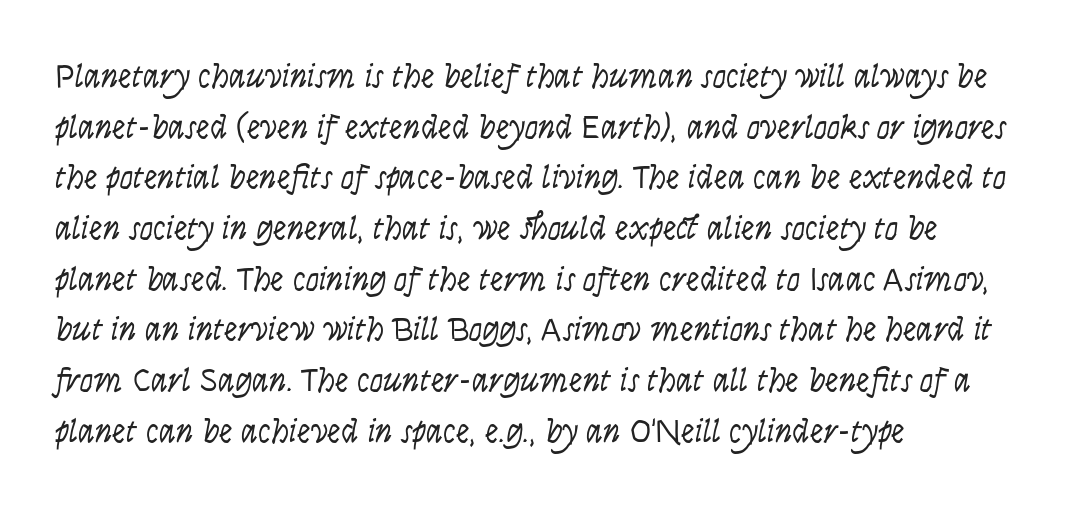
{"serif": "no", "bold": "no", "weight": "light", "width": "condensed", "stroke_contrast": "low", "x_height": "large", "monospaced": "no", "underline": "no", "align": "left", "line_spacing": "normal", "line_spacing_ratio": 1.49, "letter_spacing": "normal", "letter_spacing_em": 0.0, "glyph_px": 34}
